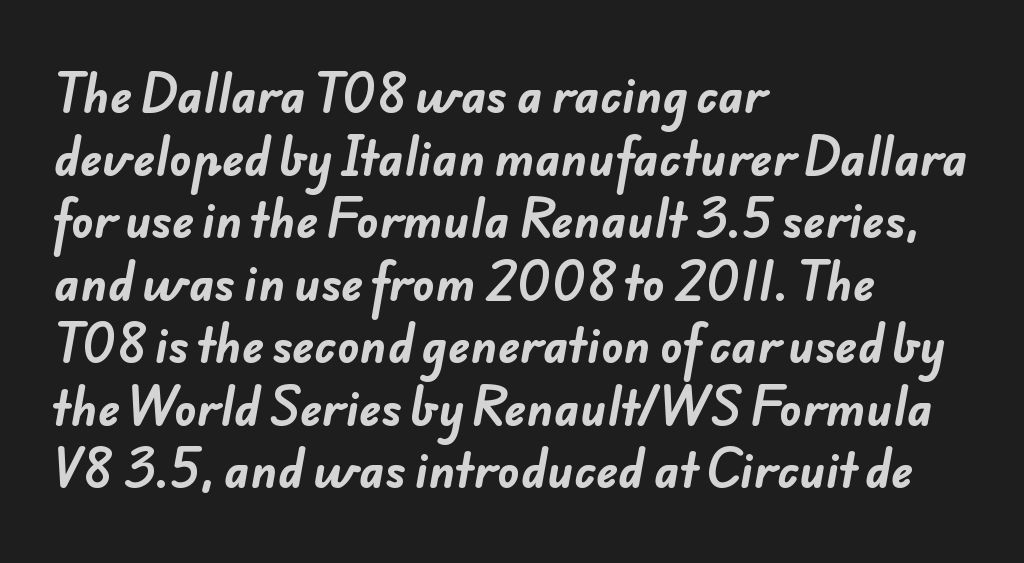
Q: Is the text bold? A: Yes.
Q: Is the typeface a serif or a sans-serif typeface? A: Sans-serif.
Q: Is the text underlined? A: No.
Q: How is the paragraph aligned? A: Left-aligned.
Q: Is the spacing between letters normal or unusually wide? A: Normal.
Q: Is the spacing between lines tight, normal or loose? A: Normal.
Q: Width (condensed, normal, or wide)? A: Normal.
Q: Stroke contrast? A: Low.
Q: x-height? A: Small.
Q: Monospaced? A: No.
